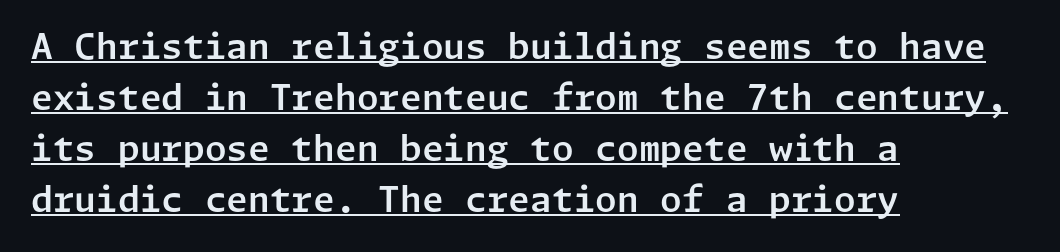
Q: Is the text italic (slanted)? A: No, it is upright.
Q: Is the typeface a serif or a sans-serif typeface? A: Sans-serif.
Q: Is the text underlined? A: Yes.
Q: How is the paragraph aligned? A: Left-aligned.
Q: Is the spacing between letters normal or unusually wide? A: Normal.
Q: Is the spacing between lines tight, normal or loose? A: Normal.
Q: Width (condensed, normal, or wide)? A: Normal.
Q: Stroke contrast? A: Low.
Q: x-height? A: Medium.
